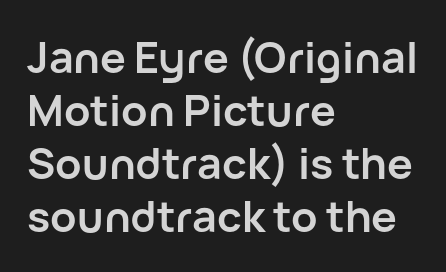
Q: Is the text bold? A: Yes.
Q: Is the text italic (slanted)? A: No, it is upright.
Q: Is the typeface a serif or a sans-serif typeface? A: Sans-serif.
Q: Is the text underlined? A: No.
Q: How is the paragraph aligned? A: Left-aligned.
Q: Is the spacing between letters normal or unusually wide? A: Normal.
Q: Width (condensed, normal, or wide)? A: Normal.
Q: Stroke contrast? A: Low.
Q: x-height? A: Medium.
Q: Monospaced? A: No.
